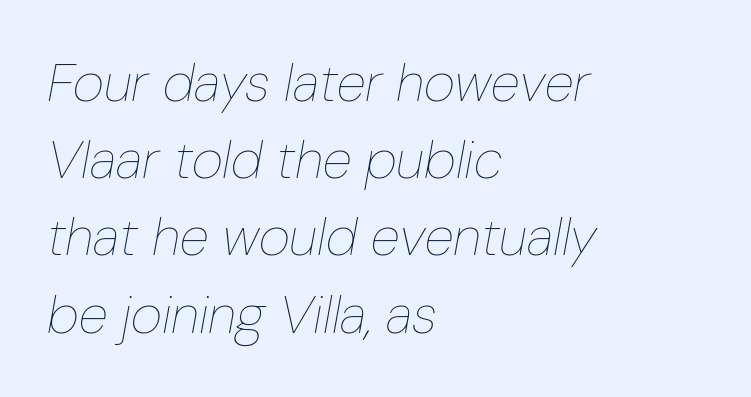
{"italic": "yes", "lean": "right", "slant_degrees": 10, "bold": "no", "weight": "thin", "width": "condensed", "stroke_contrast": "low", "x_height": "medium", "monospaced": "no", "underline": "no", "align": "left", "line_spacing": "normal", "line_spacing_ratio": 1.43, "letter_spacing": "normal", "letter_spacing_em": 0.0, "glyph_px": 54}
